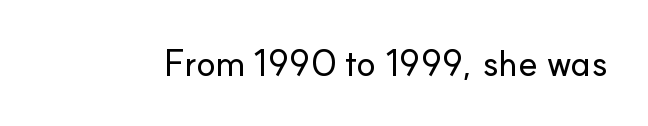
The image shows 36 px sans-serif type, upright; set normal letter spacing, not underlined; low stroke contrast and a small x-height.
